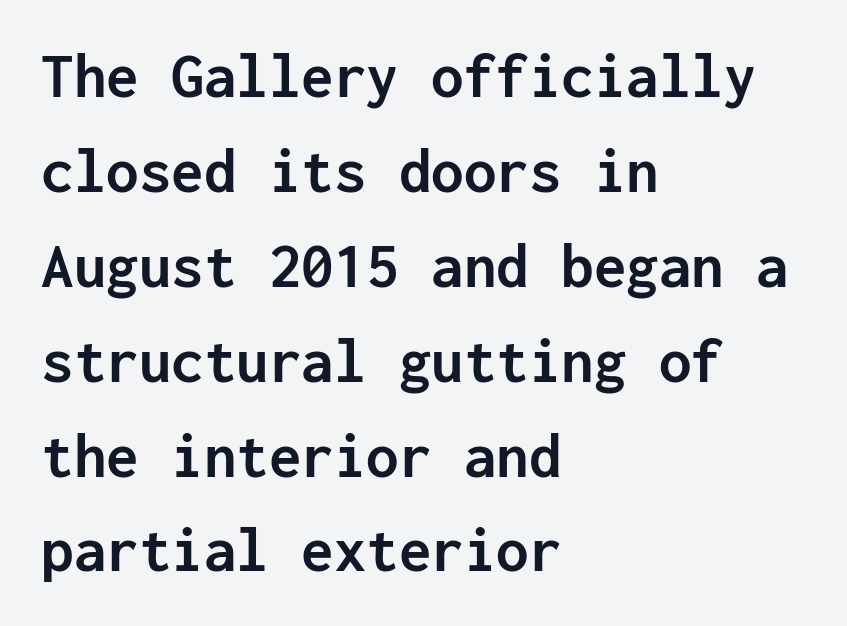
Q: Is the text bold? A: Yes.
Q: Is the text italic (slanted)? A: No, it is upright.
Q: Is the typeface a serif or a sans-serif typeface? A: Sans-serif.
Q: Is the text underlined? A: No.
Q: How is the paragraph aligned? A: Left-aligned.
Q: Is the spacing between letters normal or unusually wide? A: Normal.
Q: Is the spacing between lines tight, normal or loose? A: Normal.
Q: Width (condensed, normal, or wide)? A: Normal.
Q: Stroke contrast? A: Low.
Q: x-height? A: Medium.
Q: Monospaced? A: Yes.
